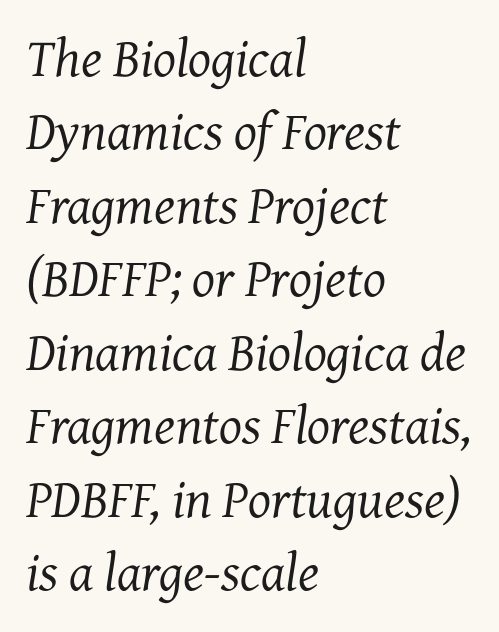
{"serif": "yes", "italic": "yes", "lean": "right", "slant_degrees": 7, "bold": "no", "weight": "regular", "width": "normal", "stroke_contrast": "medium", "x_height": "medium", "monospaced": "no", "underline": "no", "align": "left", "line_spacing": "normal", "line_spacing_ratio": 1.36, "letter_spacing": "normal", "letter_spacing_em": 0.0, "glyph_px": 54}
